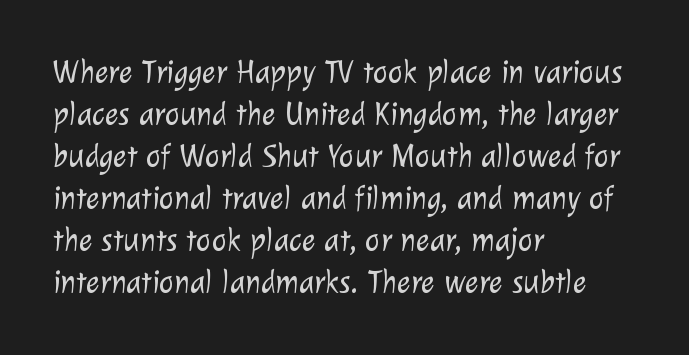
Vertically, the passage feels balanced, rows spaced as you'd expect. Character widths vary here, with narrow letters taking less room than wide ones. Inter-character spacing is left at the font's built-in metrics. One-word summary of the alignment: left. Glance below the letters and you will spot only blank space. The typesetting does not lean heavy: it is not bold.
